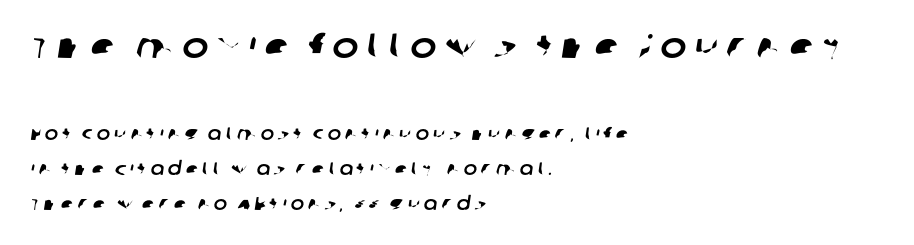
{"serif": "no", "width": "normal", "stroke_contrast": "low", "x_height": "large", "monospaced": "no", "underline": "no", "align": "left", "line_spacing": "loose", "line_spacing_ratio": 1.94, "letter_spacing": "wide", "letter_spacing_em": 0.23, "larger_block": "first", "size_ratio": 1.94, "glyph_px": 35}
